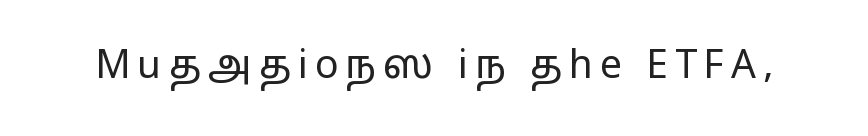
The image shows 39 px regular-weight, wide sans-serif type, upright; set not underlined; low stroke contrast and a medium x-height.
